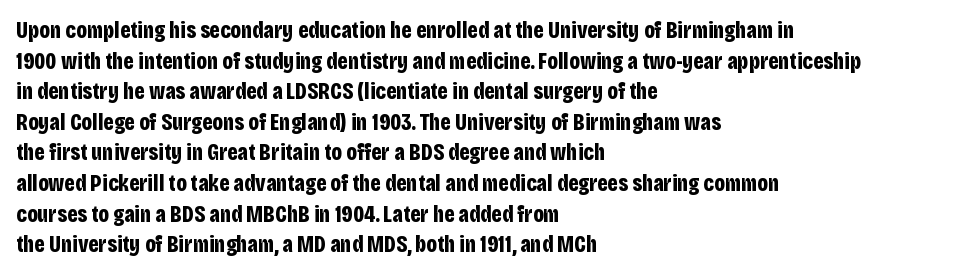
{"italic": "no", "bold": "yes", "underline": "no", "align": "left", "line_spacing": "normal", "line_spacing_ratio": 1.33, "letter_spacing": "normal", "letter_spacing_em": 0.0, "glyph_px": 23}
